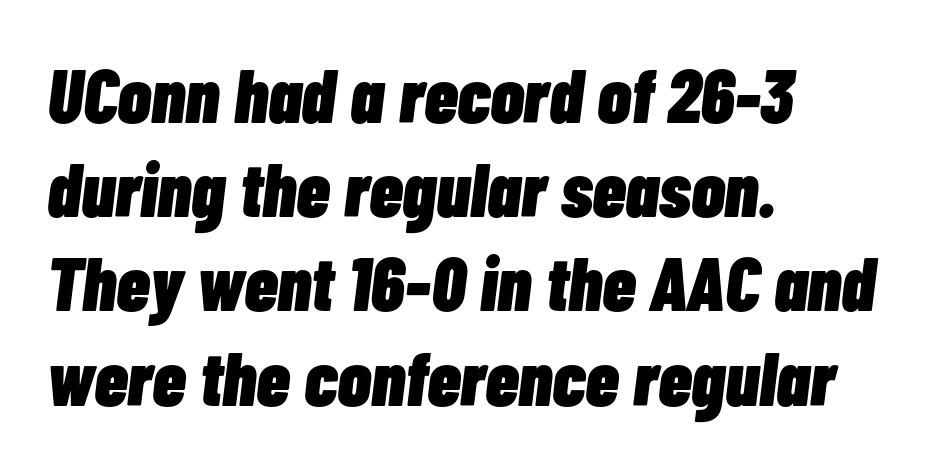
The image shows 76 px heavy, condensed type, italic (leaning right); set left-aligned, line spacing 1.24x, normal letter spacing, not underlined; low stroke contrast and a medium x-height.
